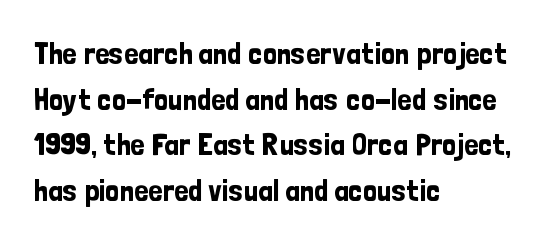
{"serif": "no", "italic": "no", "width": "condensed", "stroke_contrast": "low", "x_height": "medium", "monospaced": "no", "underline": "no", "align": "left", "line_spacing": "normal", "line_spacing_ratio": 1.47, "letter_spacing": "normal", "letter_spacing_em": 0.0, "glyph_px": 31}
